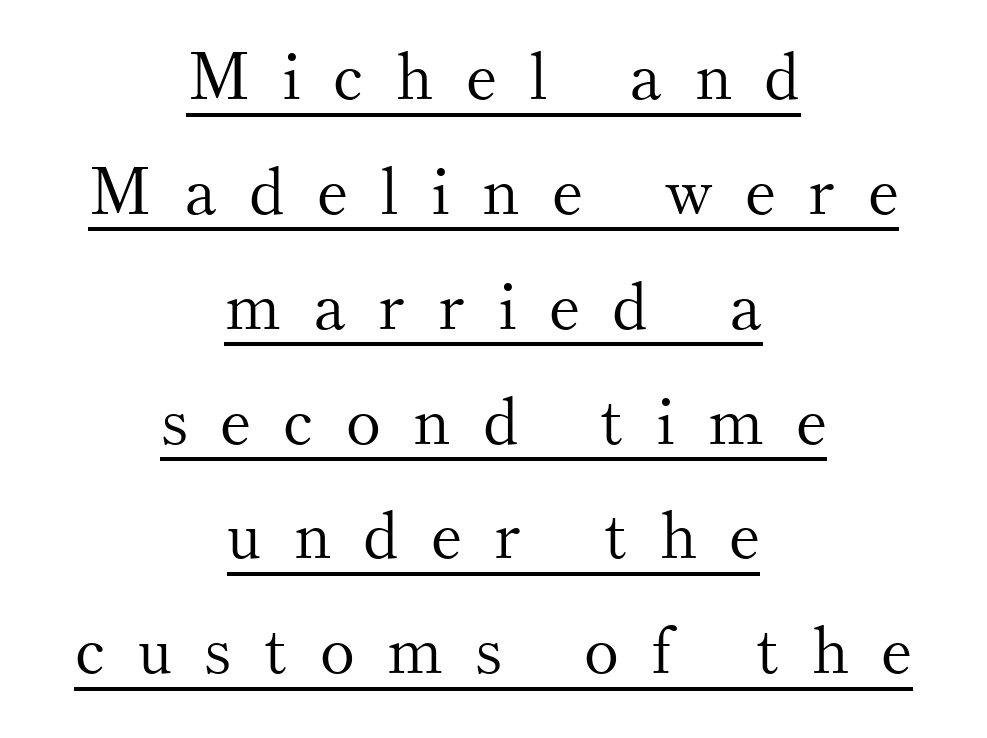
{"serif": "yes", "italic": "no", "bold": "no", "weight": "light", "width": "normal", "stroke_contrast": "medium", "x_height": "small", "monospaced": "no", "underline": "yes", "align": "center", "line_spacing_ratio": 1.74, "letter_spacing": "wide", "letter_spacing_em": 0.49, "glyph_px": 66}
